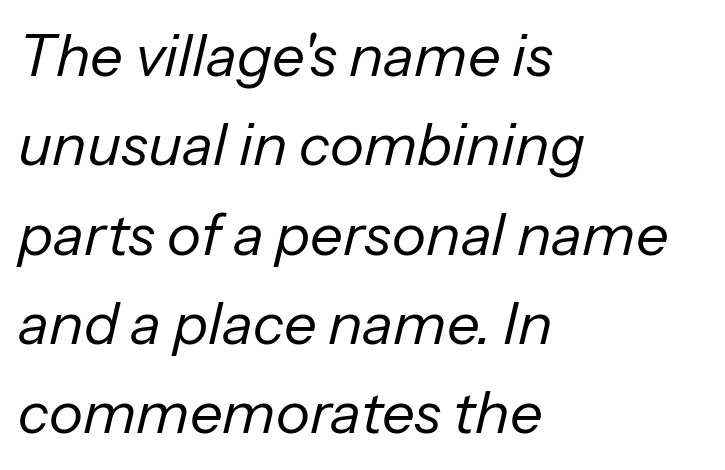
The image shows 58 px regular-weight type, italic (leaning right); set left-aligned, normal line spacing (1.54x), normal letter spacing, not underlined; low stroke contrast and a medium x-height.
